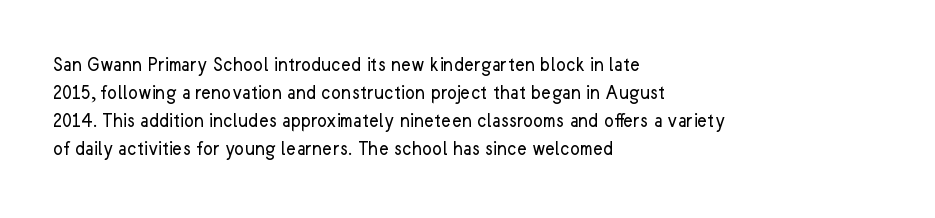
Visually the block forms a straight wall on the left and a jagged coastline on the right. Style check: upright. Bold? No — there's no thickening of the strokes. Notice how descenders clear the ascenders below comfortably — that's standard leading. Each word holds together tightly as a unit, with standard inter-letter gaps.
